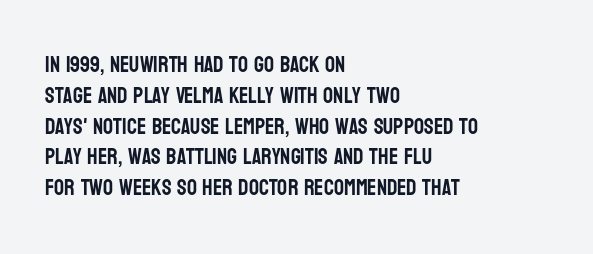
Q: Is the text italic (slanted)? A: No, it is upright.
Q: Is the text underlined? A: No.
Q: How is the paragraph aligned? A: Left-aligned.
Q: Is the spacing between letters normal or unusually wide? A: Normal.
Q: Is the spacing between lines tight, normal or loose? A: Normal.
